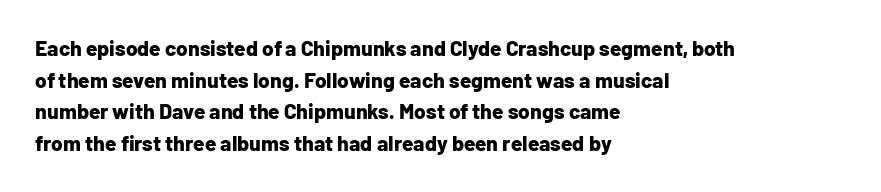
This is roman type, the default non-slanted kind. Observe the ordinary spacing: letters are neighbours, not strangers. The space between consecutive lines is moderate. Leftover space on each line is placed entirely after the last word. The string is rendered with underlining switched off. What weight is shown? A full bold with thick strokes.
